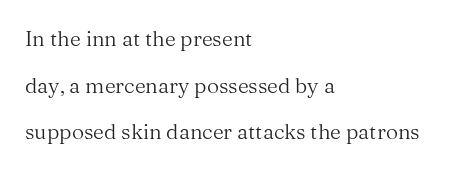
The image shows 21 px text type, upright; set left-aligned, loose line spacing (2.22x), normal letter spacing, not underlined.
